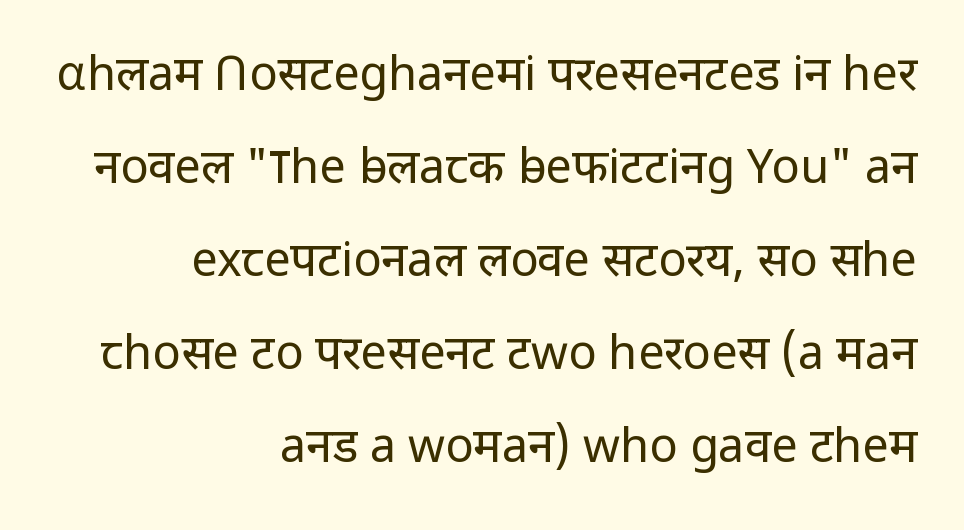
Q: Is the text bold? A: No.
Q: Is the text italic (slanted)? A: No, it is upright.
Q: Is the typeface a serif or a sans-serif typeface? A: Sans-serif.
Q: Is the text underlined? A: No.
Q: How is the paragraph aligned? A: Right-aligned.
Q: Is the spacing between letters normal or unusually wide? A: Normal.
Q: Is the spacing between lines tight, normal or loose? A: Loose.
Q: Width (condensed, normal, or wide)? A: Normal.
Q: Stroke contrast? A: Low.
Q: x-height? A: Medium.
Q: Monospaced? A: No.
